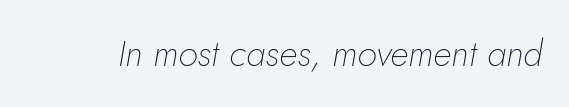
Each stroke keeps to a modest, everyday thickness or less. Would a proofreader flag this as italicized? Yes. Spacing verdict: proportional, widths tailored to each character. No word sits above an underline. Between one letter and the next there's only the usual sliver of space.
